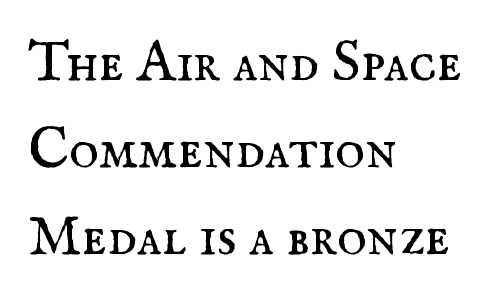
{"serif": "yes", "italic": "no", "bold": "no", "weight": "regular", "width": "normal", "stroke_contrast": "medium", "x_height": "small", "monospaced": "no", "underline": "no", "align": "left", "line_spacing": "normal", "line_spacing_ratio": 1.53, "letter_spacing": "normal", "letter_spacing_em": 0.0, "glyph_px": 57}
